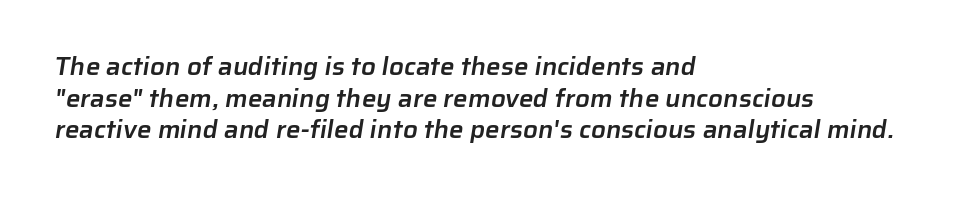
Default kerning and tracking; the words read as compact shapes. Each line starts at the same left margin while the right side varies. The strokes are fattened partway — semibold, not bold. Anything drawn beneath the words? Only blank space.
